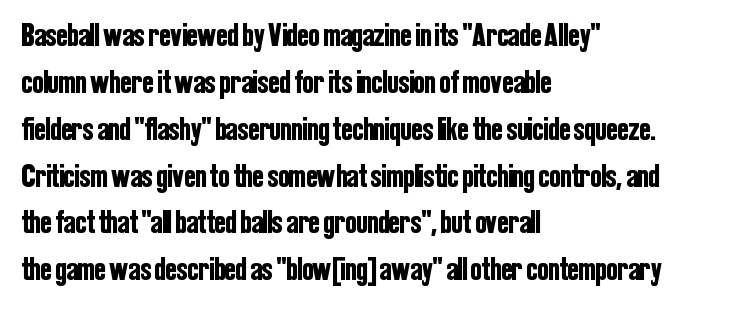
The image shows 33 px condensed sans-serif type, upright; set left-aligned, normal line spacing (1.42x), normal letter spacing, not underlined; low stroke contrast and a medium x-height.
